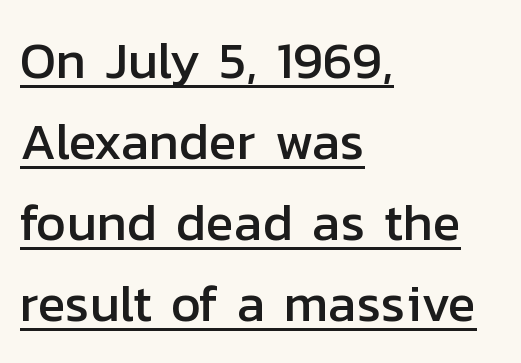
Q: Is the text italic (slanted)? A: No, it is upright.
Q: Is the typeface a serif or a sans-serif typeface? A: Sans-serif.
Q: Is the text underlined? A: Yes.
Q: How is the paragraph aligned? A: Left-aligned.
Q: Is the spacing between letters normal or unusually wide? A: Normal.
Q: Is the spacing between lines tight, normal or loose? A: Normal.
Q: Width (condensed, normal, or wide)? A: Normal.
Q: Stroke contrast? A: Low.
Q: x-height? A: Medium.
Q: Monospaced? A: No.
